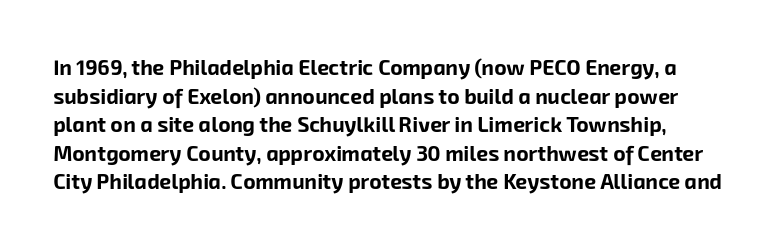
Q: Is the text bold? A: Yes.
Q: Is the text underlined? A: No.
Q: Is the spacing between letters normal or unusually wide? A: Normal.
Q: Is the spacing between lines tight, normal or loose? A: Normal.
